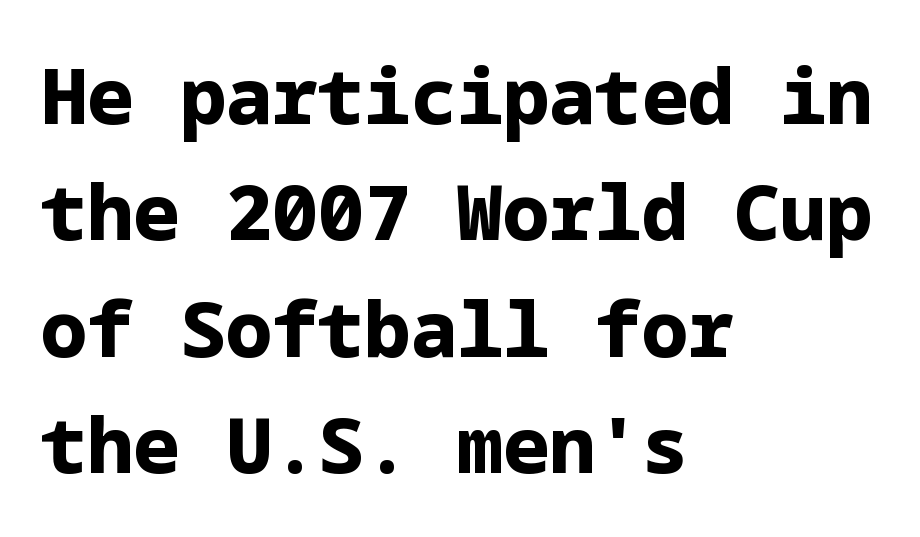
{"serif": "no", "italic": "no", "bold": "yes", "weight": "bold", "width": "normal", "stroke_contrast": "low", "x_height": "medium", "underline": "no", "align": "left", "line_spacing": "normal", "line_spacing_ratio": 1.51, "letter_spacing": "normal", "letter_spacing_em": 0.0, "glyph_px": 77}
